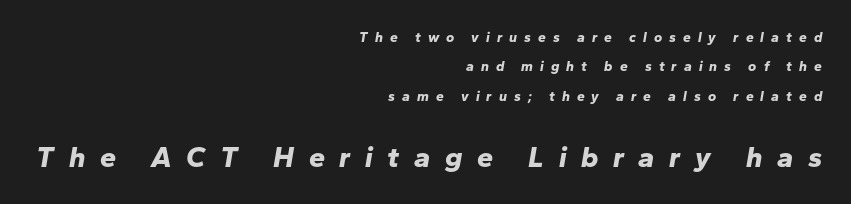
The image shows 29 px bold type, italic (leaning right); set right-aligned, loose line spacing (2.09x), unusually wide letter spacing (+0.5 em), not underlined; the second (bottom) block is 2.07x larger; low stroke contrast and a medium x-height.
